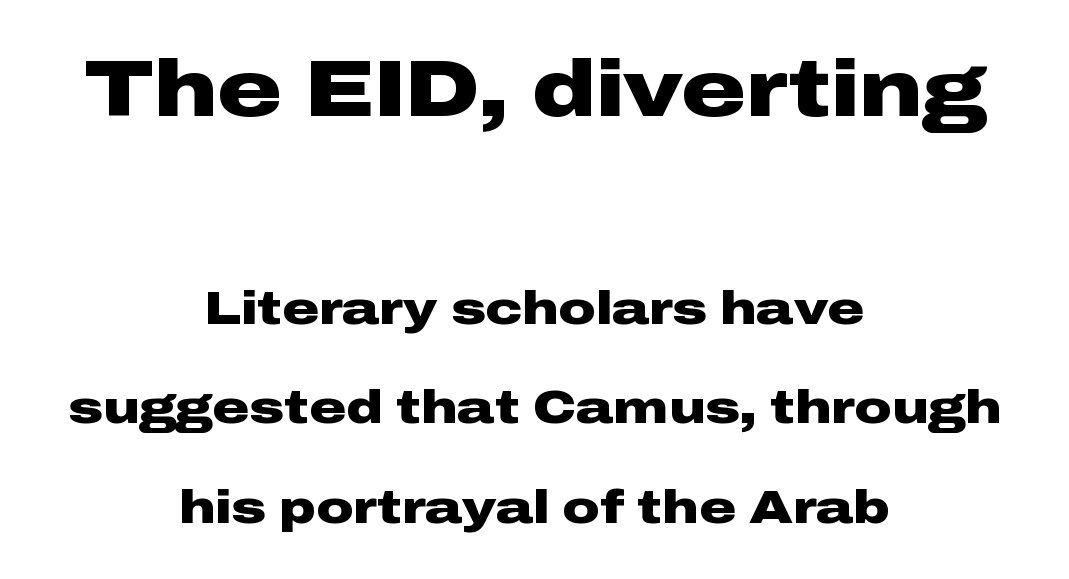
The image shows 80 px heavy, wide sans-serif type, upright; set centered, loose line spacing (2.17x), normal letter spacing, not underlined; the first (top) block is 1.74x larger; low stroke contrast and a medium x-height.
